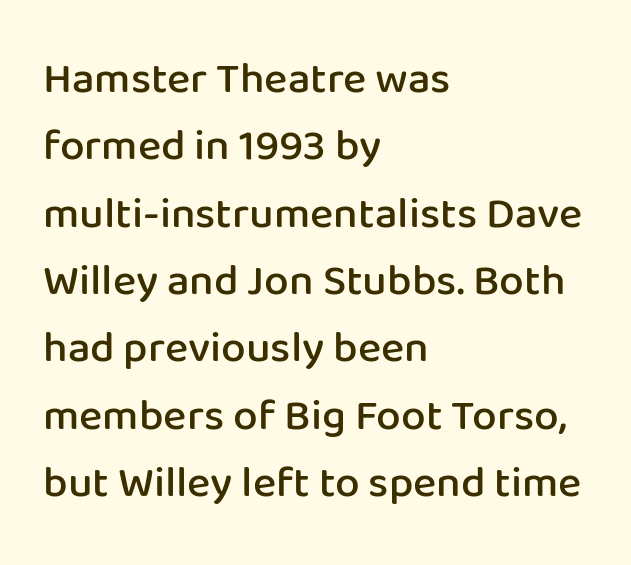
Q: Is the text bold? A: Semi-bold.
Q: Is the text italic (slanted)? A: No, it is upright.
Q: Is the typeface a serif or a sans-serif typeface? A: Sans-serif.
Q: Is the text underlined? A: No.
Q: How is the paragraph aligned? A: Left-aligned.
Q: Is the spacing between letters normal or unusually wide? A: Normal.
Q: Is the spacing between lines tight, normal or loose? A: Normal.
Q: Width (condensed, normal, or wide)? A: Normal.
Q: Stroke contrast? A: Low.
Q: x-height? A: Medium.
Q: Monospaced? A: No.
